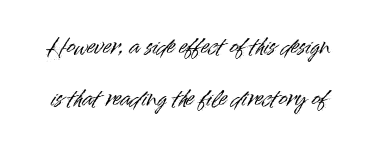
Rule under the text: the space is simply empty. Quick note: interline space is abundant. Nobody touched the tracking dial on this one.
